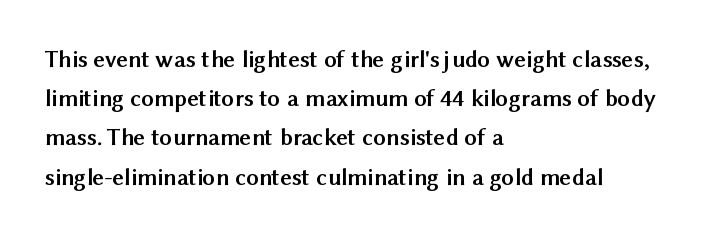
There is no visible air inserted between adjacent glyphs. This sample is left-justified, so line endings fall wherever the words run out. Normally led — the rows are evenly, conventionally spaced. The lettering holds an erect, upright posture throughout.
